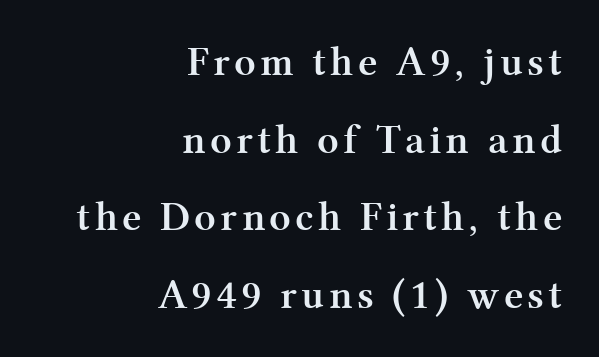
{"serif": "yes", "italic": "no", "bold": "yes", "weight": "semibold", "width": "normal", "stroke_contrast": "medium", "x_height": "medium", "monospaced": "no", "underline": "no", "align": "right", "line_spacing_ratio": 1.85, "glyph_px": 42}
